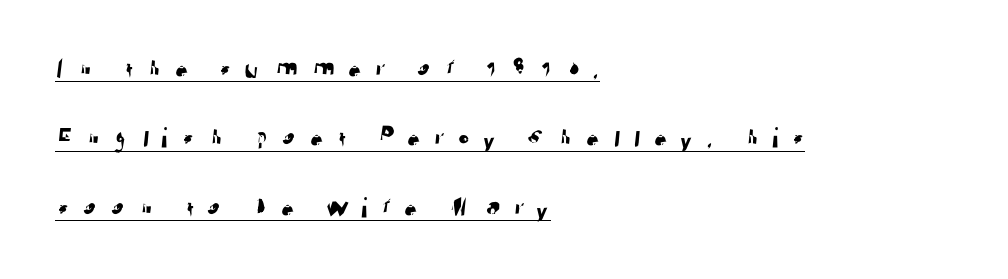
Q: Is the typeface a serif or a sans-serif typeface? A: Sans-serif.
Q: Is the text underlined? A: Yes.
Q: How is the paragraph aligned? A: Left-aligned.
Q: Is the spacing between letters normal or unusually wide? A: Unusually wide.
Q: Is the spacing between lines tight, normal or loose? A: Loose.
Q: Width (condensed, normal, or wide)? A: Normal.
Q: Stroke contrast? A: Low.
Q: x-height? A: Medium.
Q: Monospaced? A: No.
